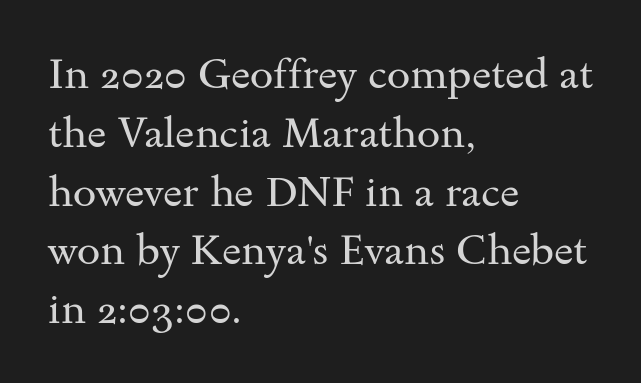
{"serif": "yes", "italic": "no", "bold": "no", "weight": "regular", "width": "wide", "stroke_contrast": "medium", "x_height": "small", "monospaced": "no", "underline": "no", "align": "left", "line_spacing": "normal", "line_spacing_ratio": 1.4, "letter_spacing": "normal", "letter_spacing_em": 0.0, "glyph_px": 42}
